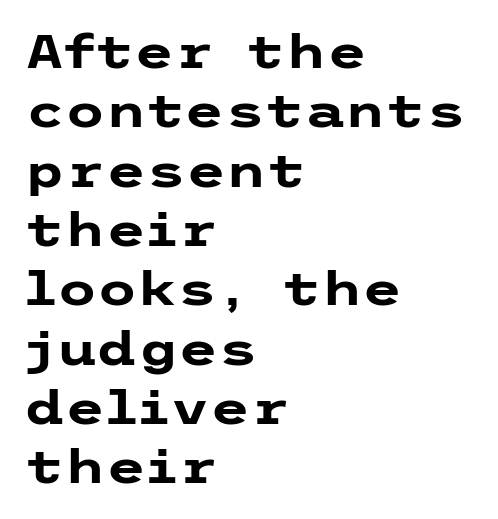
{"serif": "no", "italic": "no", "bold": "yes", "weight": "heavy", "width": "wide", "stroke_contrast": "low", "x_height": "medium", "underline": "no", "align": "left", "line_spacing": "normal", "line_spacing_ratio": 1.29, "letter_spacing": "normal", "letter_spacing_em": 0.0, "glyph_px": 46}
